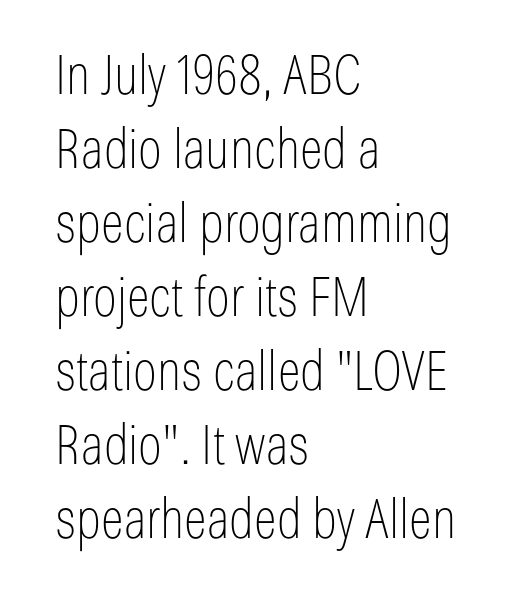
Does extra space separate the letters? No, they use regular spacing. Weight: not bold — regular or lighter. The rendering uses a moderate line-height, typical for paragraphs. Does the type have serifs? No, each stem ends abruptly. This sample uses an upright cut, with every glyph sitting square on the baseline. The area under the type is left untouched.
